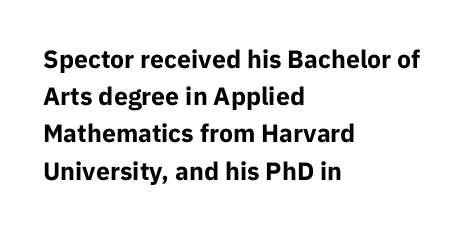
Italic: no, the glyphs are upright roman. Weight: bold. A typesetter would call this zero additional tracking. Does the copy run flush right? No — it runs flush left. In terms of leading, this rendering sits right in the middle. Quick note: underline off.
